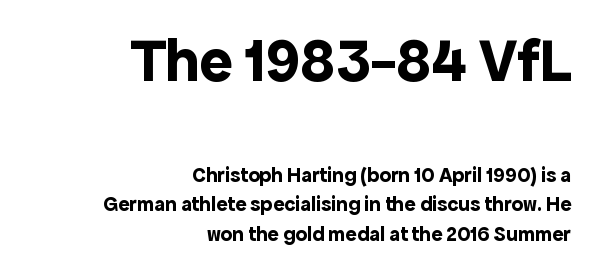
The image shows 62 px bold sans-serif type, upright; set right-aligned, normal line spacing (1.42x), normal letter spacing, not underlined; the first (top) block is 2.95x larger; a medium x-height.
